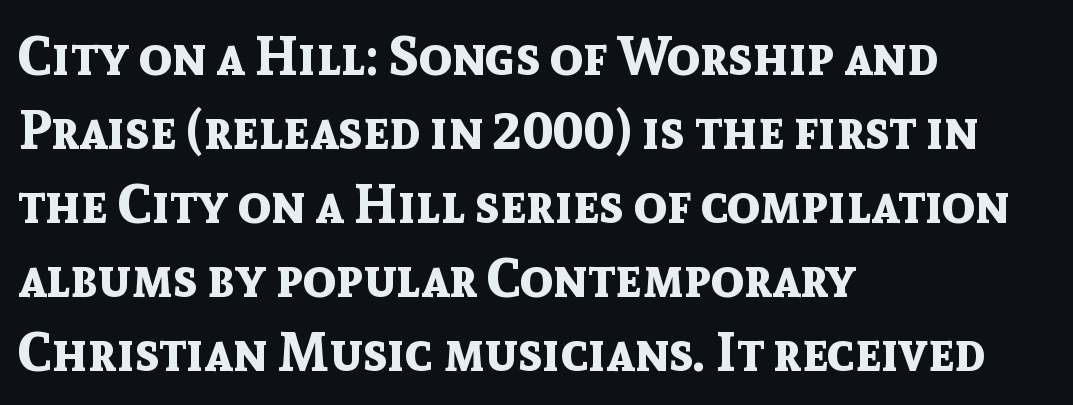
{"serif": "no", "italic": "no", "bold": "yes", "weight": "bold", "width": "normal", "x_height": "medium", "monospaced": "no", "underline": "no", "align": "left", "line_spacing": "normal", "line_spacing_ratio": 1.37, "letter_spacing": "normal", "letter_spacing_em": 0.0, "glyph_px": 54}
